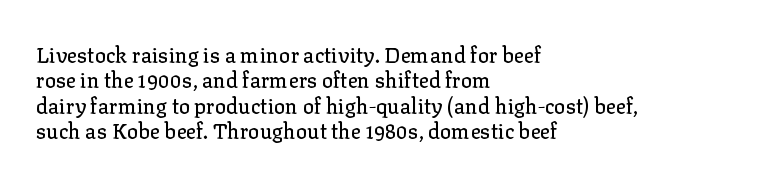
Q: Is the text italic (slanted)? A: No, it is upright.
Q: Is the text underlined? A: No.
Q: How is the paragraph aligned? A: Left-aligned.
Q: Is the spacing between letters normal or unusually wide? A: Normal.
